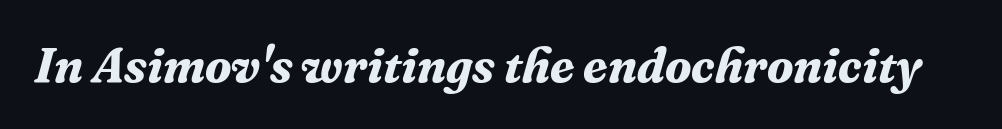
Q: Is the text bold? A: Yes.
Q: Is the text italic (slanted)? A: Yes, it leans right by about 16 degrees.
Q: Is the typeface a serif or a sans-serif typeface? A: Serif.
Q: Is the text underlined? A: No.
Q: Is the spacing between letters normal or unusually wide? A: Normal.
Q: Width (condensed, normal, or wide)? A: Normal.
Q: Stroke contrast? A: Medium.
Q: x-height? A: Medium.
Q: Monospaced? A: No.
